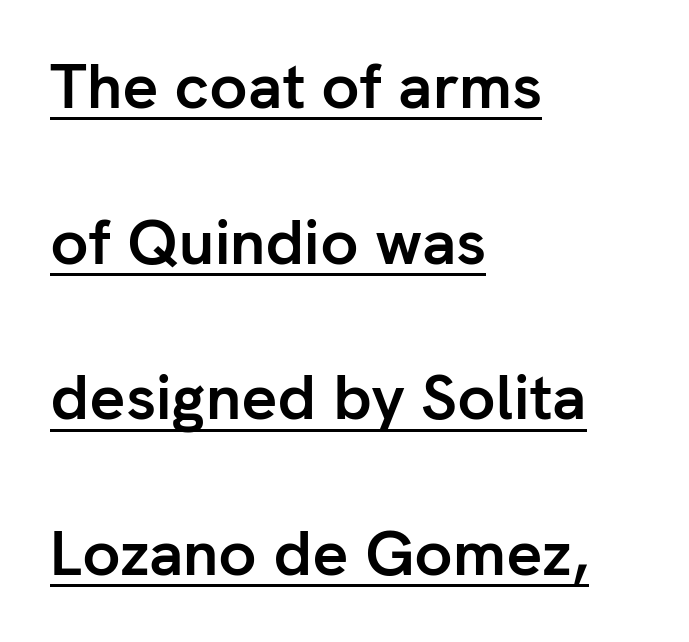
You can tell it's not italic because the verticals are truly vertical. Strong, thick strokes mark this as bold type. Nothing unusual about the tracking: characters are spaced as the font intends. Each new line begins a long way beneath the previous one.
